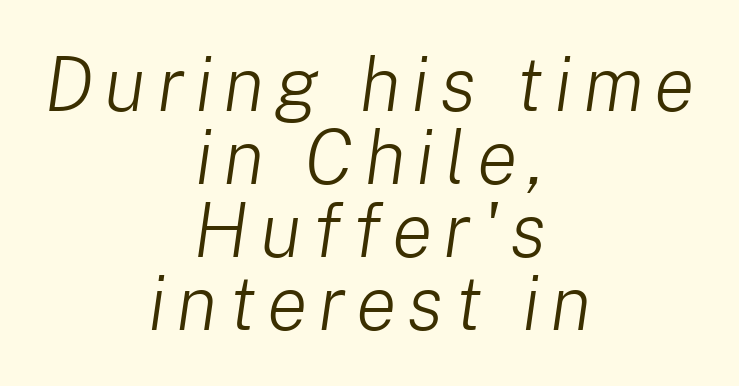
Q: Is the text bold? A: No.
Q: Is the text italic (slanted)? A: Yes, it leans right by about 8 degrees.
Q: Is the text underlined? A: No.
Q: How is the paragraph aligned? A: Centered.
Q: Is the spacing between lines tight, normal or loose? A: Tight.
Q: Width (condensed, normal, or wide)? A: Normal.
Q: Stroke contrast? A: Low.
Q: x-height? A: Medium.
Q: Monospaced? A: No.
